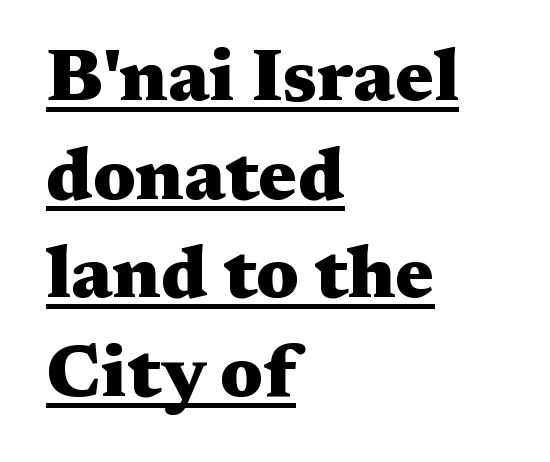
Q: Is the text bold? A: Yes.
Q: Is the text italic (slanted)? A: No, it is upright.
Q: Is the typeface a serif or a sans-serif typeface? A: Serif.
Q: Is the text underlined? A: Yes.
Q: How is the paragraph aligned? A: Left-aligned.
Q: Is the spacing between letters normal or unusually wide? A: Normal.
Q: Is the spacing between lines tight, normal or loose? A: Normal.
Q: Width (condensed, normal, or wide)? A: Wide.
Q: Stroke contrast? A: Medium.
Q: x-height? A: Medium.
Q: Monospaced? A: No.
